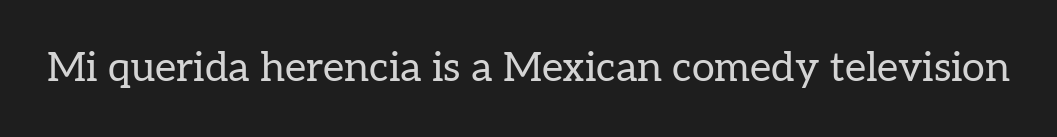
The letterforms sit shoulder to shoulder at normal distance. Here the designer chose a conventional face with non-uniform glyph widths. Unlike italic type, these characters show no tilt at all. Unlike a clean sans, this face finishes its strokes with serifs. Caption: face not bold, strokes unweighted. Underlining? Definitely not there.
